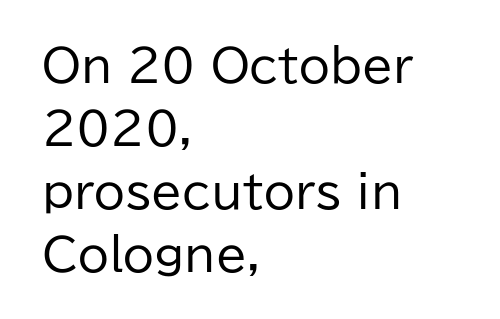
Nope, no serifs anywhere on these letters. The passage shown is typed in a proportional face where columns would drift. The setting favours the left margin, as ordinary paragraphs usually do. Default kerning and tracking; the words read as compact shapes. Rule under the text: the space is simply empty.
